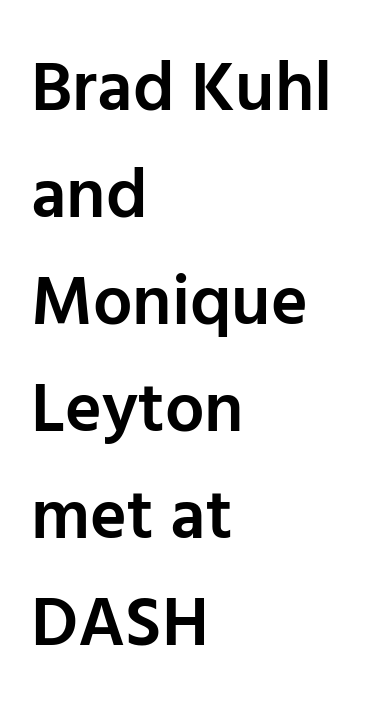
Only glyphs here, with clear space below each row. Tracking here is standard; glyphs follow each other at the usual distance. Typesetter's note: demi weight, one step under bold. If you measured baseline to baseline, you'd find a middling distance. Each letter's strokes conclude bluntly, with no projecting serifs. Each letter keeps its own natural width here, so spacing adapts to shape.
